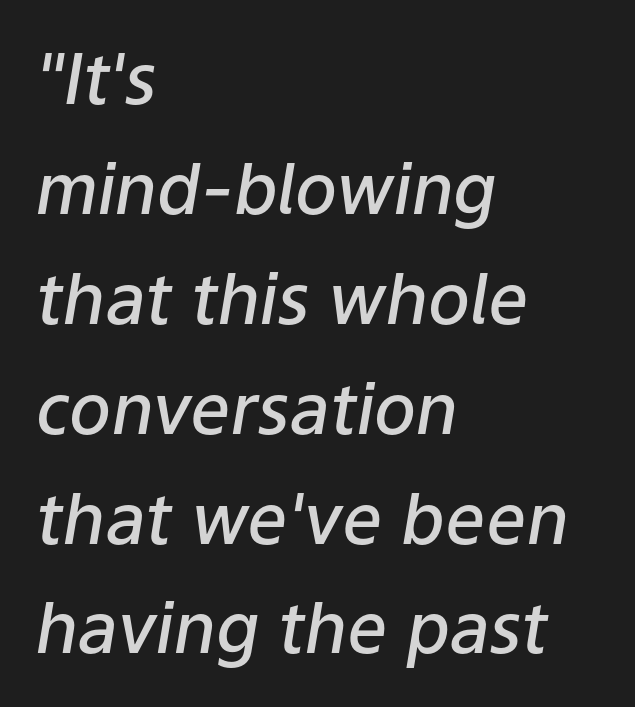
Q: Is the text bold? A: Semi-bold.
Q: Is the text italic (slanted)? A: Yes, it leans right by about 9 degrees.
Q: Is the text underlined? A: No.
Q: How is the paragraph aligned? A: Left-aligned.
Q: Is the spacing between letters normal or unusually wide? A: Normal.
Q: Is the spacing between lines tight, normal or loose? A: Normal.
Q: Width (condensed, normal, or wide)? A: Normal.
Q: Stroke contrast? A: Low.
Q: x-height? A: Medium.
Q: Monospaced? A: No.
